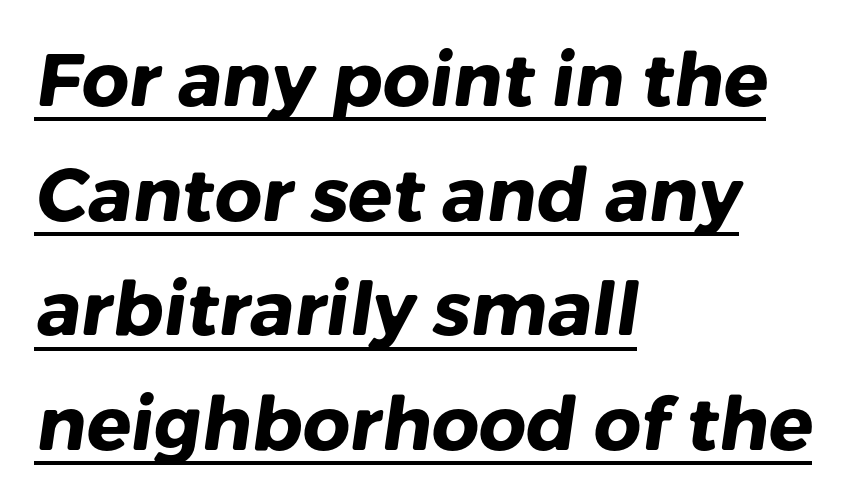
Q: Is the text bold? A: Yes.
Q: Is the typeface a serif or a sans-serif typeface? A: Sans-serif.
Q: Is the text underlined? A: Yes.
Q: How is the paragraph aligned? A: Left-aligned.
Q: Is the spacing between letters normal or unusually wide? A: Normal.
Q: Is the spacing between lines tight, normal or loose? A: Normal.
Q: Width (condensed, normal, or wide)? A: Normal.
Q: Stroke contrast? A: Low.
Q: x-height? A: Medium.
Q: Monospaced? A: No.
